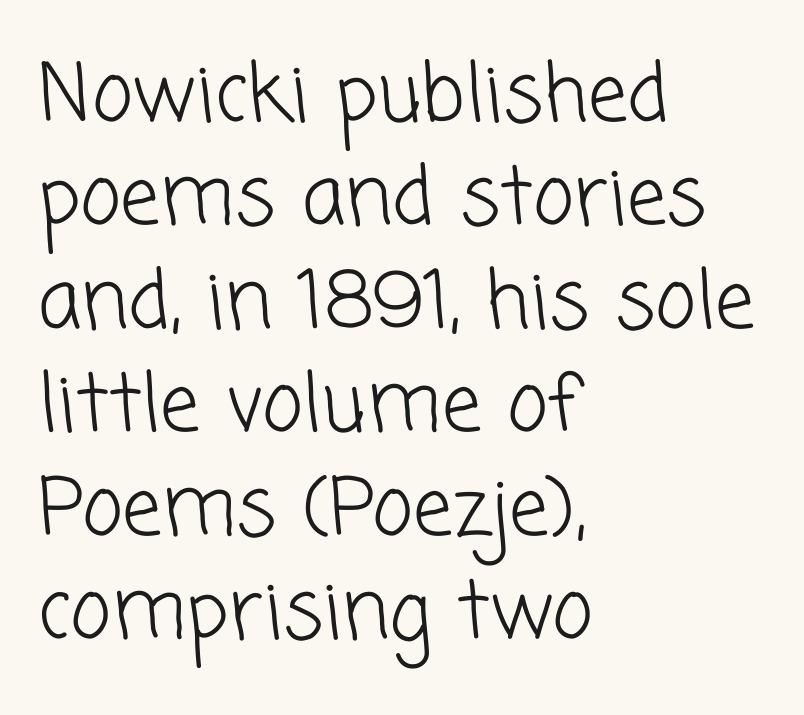
{"serif": "no", "bold": "no", "weight": "light", "width": "normal", "stroke_contrast": "low", "x_height": "medium", "monospaced": "no", "underline": "no", "align": "left", "line_spacing": "normal", "line_spacing_ratio": 1.31, "letter_spacing": "normal", "letter_spacing_em": 0.0, "glyph_px": 79}
